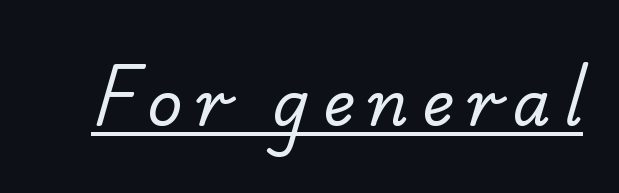
Caption: expanded tracking, letters set apart. The rendering uses the underline text-decoration. No letter is thick-stroked: the sample isn't bold. The letters advance in unequal steps, a hallmark of proportional type.
